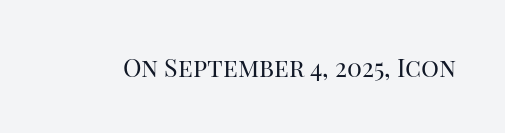
{"italic": "no", "bold": "no", "underline": "no", "letter_spacing": "normal", "letter_spacing_em": 0.0, "glyph_px": 25}
